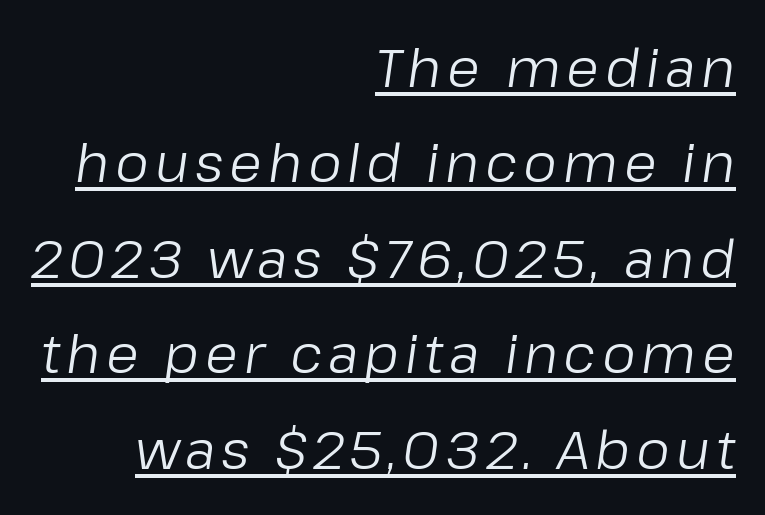
Compared with ordinary roman type, these characters are visibly tilted. The strokes carry an ordinary text weight at most. Emphasis is given by a line drawn under the lettering. Note the varied advance widths — an 'i' is clearly narrower than an 'm'. All the whitespace from short lines collects on the left.
